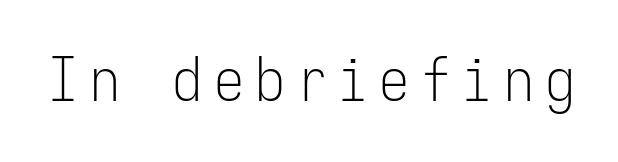
{"serif": "no", "italic": "no", "bold": "no", "weight": "light", "width": "condensed", "stroke_contrast": "low", "x_height": "medium", "monospaced": "yes", "underline": "no", "glyph_px": 60}
